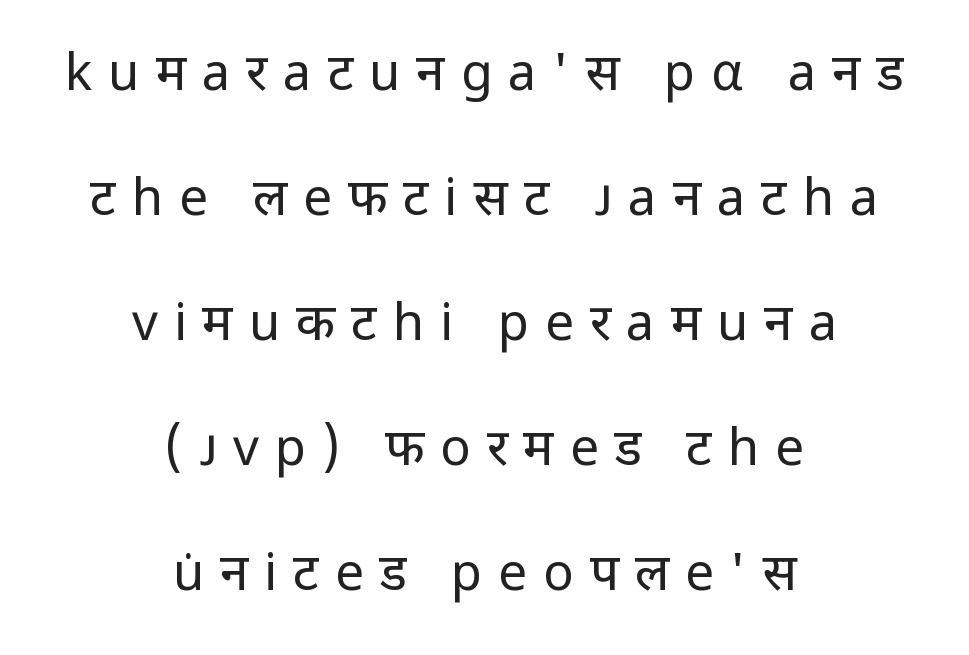
Q: Is the text bold? A: No.
Q: Is the text italic (slanted)? A: No, it is upright.
Q: Is the typeface a serif or a sans-serif typeface? A: Sans-serif.
Q: Is the text underlined? A: No.
Q: How is the paragraph aligned? A: Centered.
Q: Is the spacing between letters normal or unusually wide? A: Unusually wide.
Q: Is the spacing between lines tight, normal or loose? A: Loose.
Q: Width (condensed, normal, or wide)? A: Normal.
Q: Stroke contrast? A: Low.
Q: x-height? A: Medium.
Q: Monospaced? A: No.
